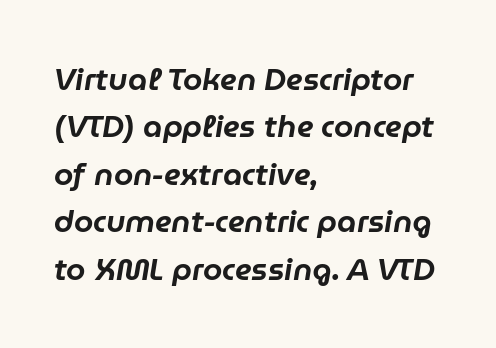
{"italic": "yes", "lean": "right", "slant_degrees": 9, "width": "normal", "stroke_contrast": "low", "x_height": "medium", "monospaced": "no", "underline": "no", "align": "left", "line_spacing": "normal", "line_spacing_ratio": 1.53, "letter_spacing": "normal", "letter_spacing_em": 0.0, "glyph_px": 31}
